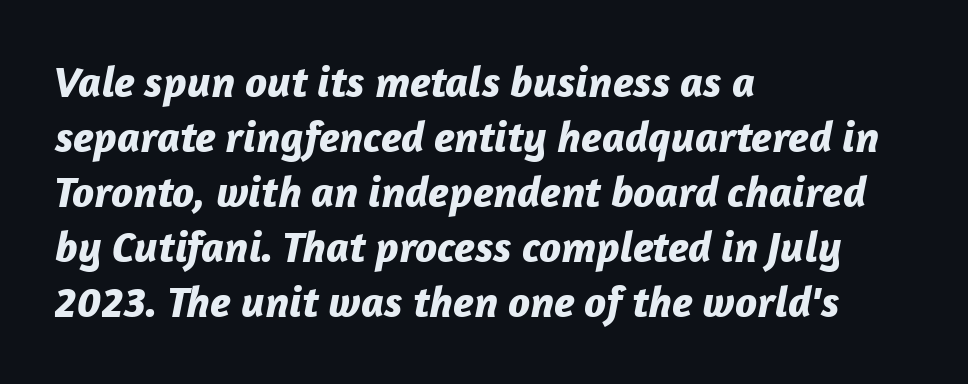
Is the block centered? No — it sits flush against the left margin. Underline: absent. Look at the tracking — it's just the regular setting, nothing added. Normally led — the rows are evenly, conventionally spaced. The sample has been set heavy, in full bold. These lines are rendered in a variable-pitch font.
